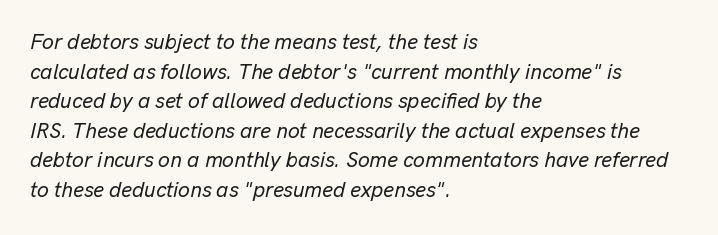
Q: Is the text italic (slanted)? A: Yes, it leans right by about 13 degrees.
Q: Is the text underlined? A: No.
Q: How is the paragraph aligned? A: Left-aligned.
Q: Is the spacing between letters normal or unusually wide? A: Normal.
Q: Is the spacing between lines tight, normal or loose? A: Normal.
